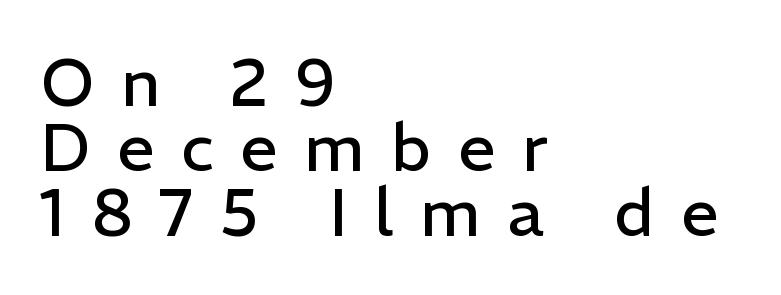
The image shows 67 px regular-weight sans-serif type, upright; set left-aligned, tight line spacing (0.97x), unusually wide letter spacing (+0.39 em), not underlined; low stroke contrast and a medium x-height.
